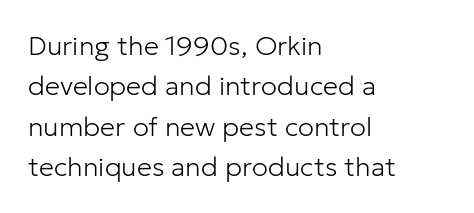
The image shows 27 px text type, upright; set left-aligned, normal line spacing (1.5x), normal letter spacing, not underlined.
